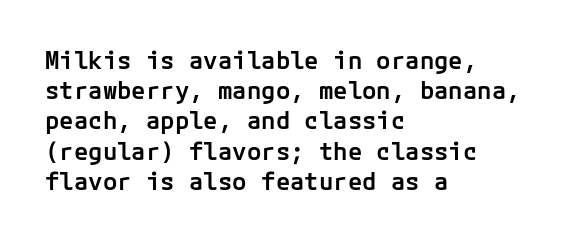
These lines are set flush left with a ragged right edge. Reading down the column, the eye jumps a familiar distance to each next line. The face used here is a semibold: visibly heavier than regular, lighter than bold. The specimen omits any rule beneath the text block's lines. Spacing between characters is what you'd get straight out of the box.
